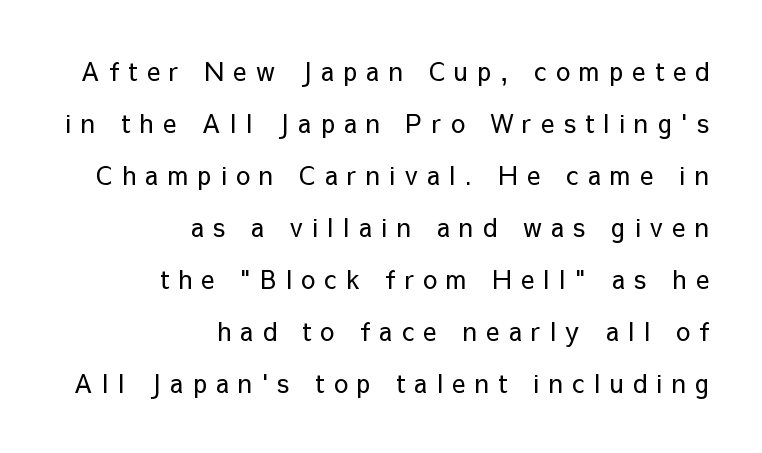
Q: Is the text bold? A: No.
Q: Is the text italic (slanted)? A: No, it is upright.
Q: Is the text underlined? A: No.
Q: How is the paragraph aligned? A: Right-aligned.
Q: Is the spacing between letters normal or unusually wide? A: Unusually wide.
Q: Is the spacing between lines tight, normal or loose? A: Loose.
